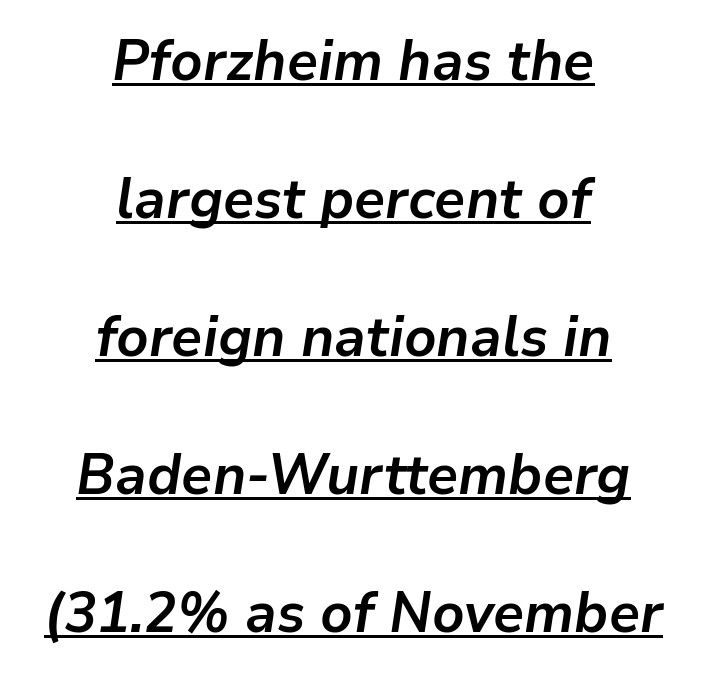
Q: Is the text bold? A: Yes.
Q: Is the text italic (slanted)? A: Yes, it leans right by about 9 degrees.
Q: Is the text underlined? A: Yes.
Q: How is the paragraph aligned? A: Centered.
Q: Is the spacing between letters normal or unusually wide? A: Normal.
Q: Is the spacing between lines tight, normal or loose? A: Loose.
Q: Width (condensed, normal, or wide)? A: Normal.
Q: Stroke contrast? A: Low.
Q: x-height? A: Medium.
Q: Monospaced? A: No.
